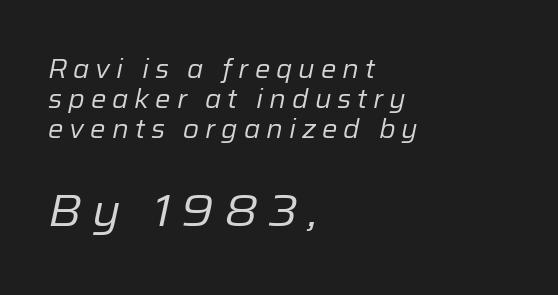
Q: Is the text bold? A: No.
Q: Is the text italic (slanted)? A: Yes, it leans right by about 12 degrees.
Q: Is the text underlined? A: No.
Q: How is the paragraph aligned? A: Left-aligned.
Q: Is the spacing between letters normal or unusually wide? A: Unusually wide.
Q: Which block of text is set in a larger size, the first (top) or the second (bottom)? A: The second (bottom) one.
Q: Width (condensed, normal, or wide)? A: Normal.
Q: Stroke contrast? A: Low.
Q: x-height? A: Medium.
Q: Monospaced? A: No.
